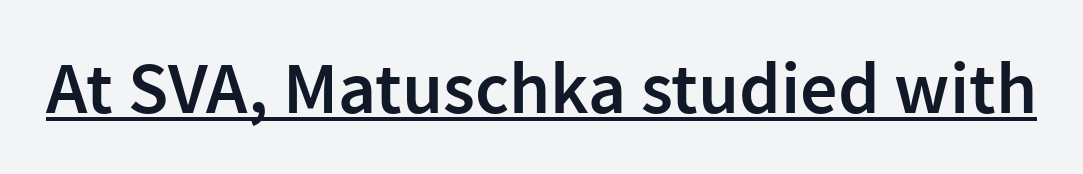
{"serif": "no", "italic": "no", "bold": "semi", "weight": "semibold", "width": "normal", "x_height": "medium", "monospaced": "no", "underline": "yes", "letter_spacing": "normal", "letter_spacing_em": 0.0, "glyph_px": 74}
